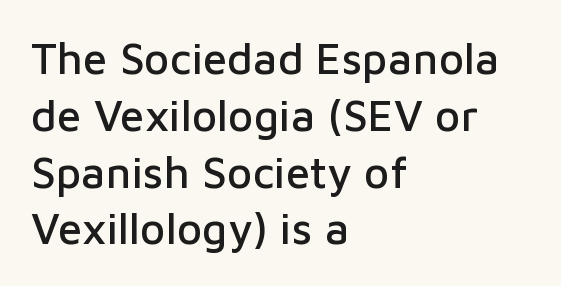
Q: Is the text italic (slanted)? A: No, it is upright.
Q: Is the typeface a serif or a sans-serif typeface? A: Sans-serif.
Q: Is the text underlined? A: No.
Q: How is the paragraph aligned? A: Left-aligned.
Q: Is the spacing between letters normal or unusually wide? A: Normal.
Q: Is the spacing between lines tight, normal or loose? A: Normal.
Q: Width (condensed, normal, or wide)? A: Normal.
Q: Stroke contrast? A: Low.
Q: x-height? A: Medium.
Q: Monospaced? A: No.
